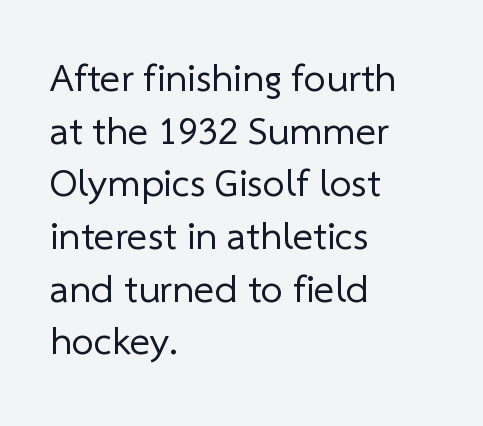
Nothing heavy about these letters — not bold at all. Spacing verdict: proportional, widths tailored to each character. Compared with typical paragraphs, the rows here are spaced about the same. Honestly, there is no underline to notice here at all. The letterforms sit shoulder to shoulder at normal distance. This is sans-serif lettering, the kind often seen on screens and signage.
